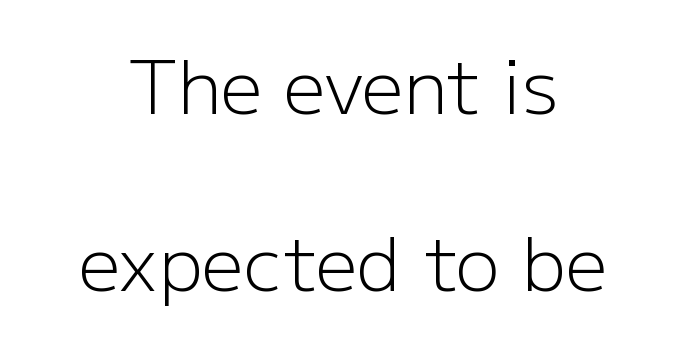
{"serif": "no", "italic": "no", "bold": "no", "weight": "light", "width": "normal", "stroke_contrast": "low", "x_height": "medium", "monospaced": "no", "underline": "no", "align": "center", "line_spacing": "loose", "line_spacing_ratio": 2.39, "letter_spacing": "normal", "letter_spacing_em": 0.0, "glyph_px": 74}
